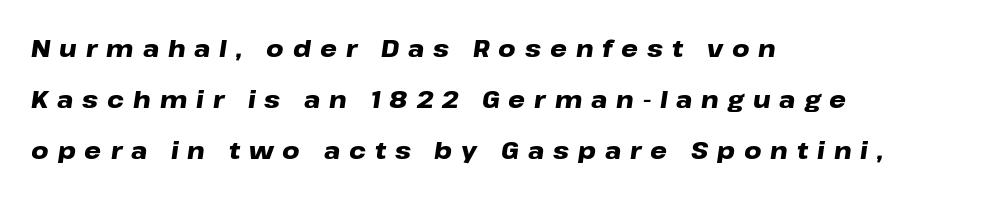
The image shows 24 px bold type, italic (leaning right); set left-aligned, loose line spacing (2.13x), unusually wide letter spacing (+0.37 em), not underlined.
